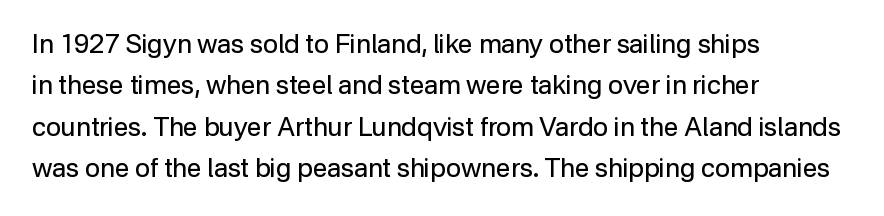
Q: Is the text bold? A: No.
Q: Is the text italic (slanted)? A: No, it is upright.
Q: Is the text underlined? A: No.
Q: How is the paragraph aligned? A: Left-aligned.
Q: Is the spacing between letters normal or unusually wide? A: Normal.
Q: Is the spacing between lines tight, normal or loose? A: Normal.
